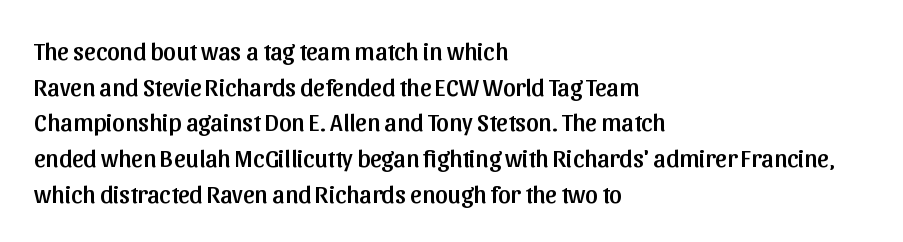
Q: Is the text italic (slanted)? A: No, it is upright.
Q: Is the text underlined? A: No.
Q: How is the paragraph aligned? A: Left-aligned.
Q: Is the spacing between letters normal or unusually wide? A: Normal.
Q: Is the spacing between lines tight, normal or loose? A: Normal.
